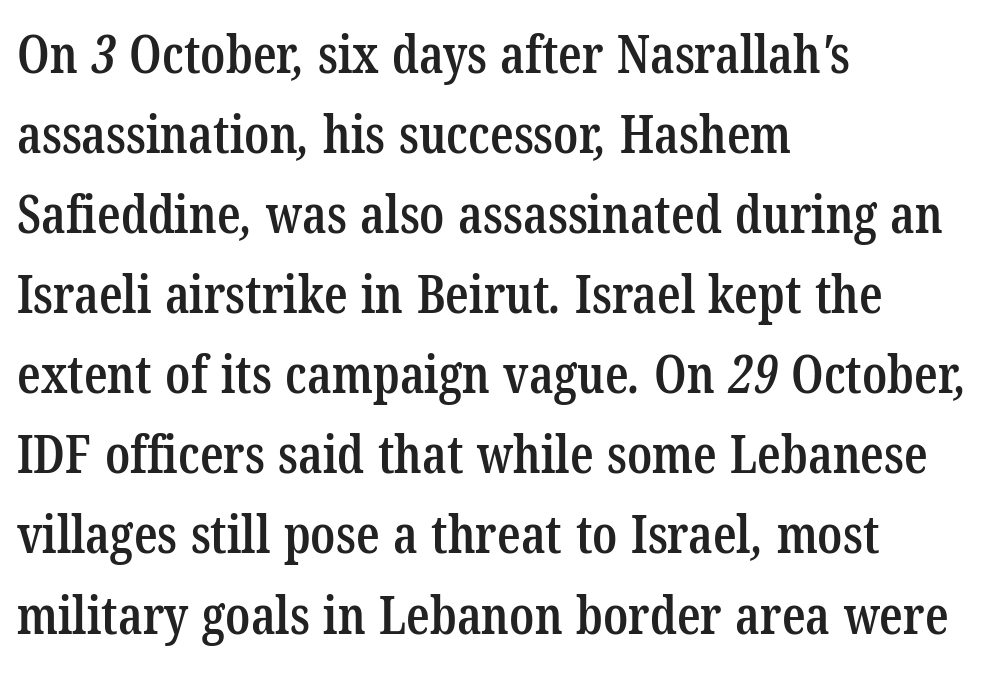
Q: Is the text bold? A: Semi-bold.
Q: Is the typeface a serif or a sans-serif typeface? A: Serif.
Q: Is the text underlined? A: No.
Q: How is the paragraph aligned? A: Left-aligned.
Q: Is the spacing between letters normal or unusually wide? A: Normal.
Q: Is the spacing between lines tight, normal or loose? A: Normal.
Q: Width (condensed, normal, or wide)? A: Condensed.
Q: Stroke contrast? A: Low.
Q: x-height? A: Medium.
Q: Monospaced? A: No.
